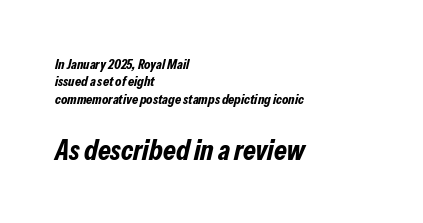
The image shows 29 px bold, condensed type, italic (leaning right); set left-aligned, normal line spacing (1.25x), normal letter spacing, not underlined; the second (bottom) block is 2.07x larger; low stroke contrast and a medium x-height.
